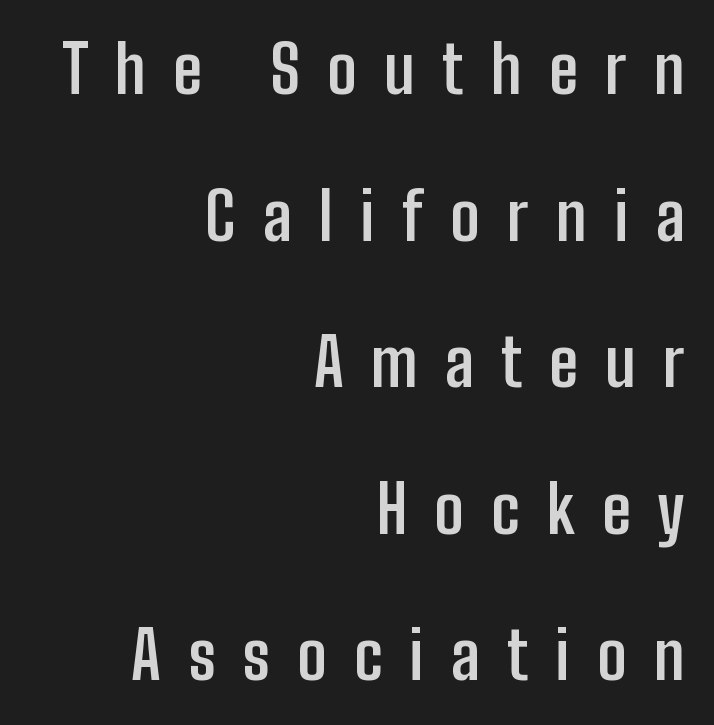
Q: Is the text bold? A: Yes.
Q: Is the text italic (slanted)? A: No, it is upright.
Q: Is the typeface a serif or a sans-serif typeface? A: Sans-serif.
Q: Is the text underlined? A: No.
Q: How is the paragraph aligned? A: Right-aligned.
Q: Is the spacing between letters normal or unusually wide? A: Unusually wide.
Q: Is the spacing between lines tight, normal or loose? A: Loose.
Q: Width (condensed, normal, or wide)? A: Condensed.
Q: Stroke contrast? A: Low.
Q: x-height? A: Medium.
Q: Monospaced? A: No.
